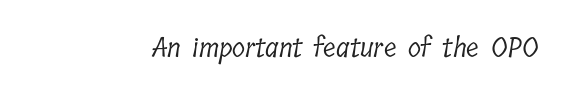
The line texture is even and compact thanks to regular tracking. Glance below the letters and you will spot only blank space. Heft: none added — not bold.
